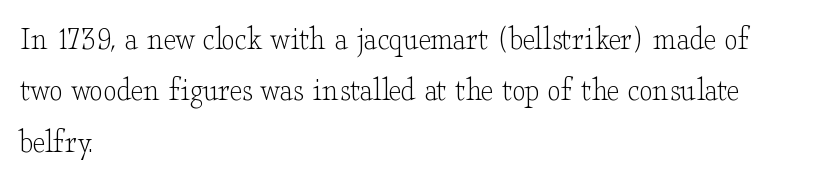
The image shows 34 px light, wide serif type, upright; set left-aligned, normal line spacing (1.51x), normal letter spacing, not underlined; low stroke contrast and a small x-height.
